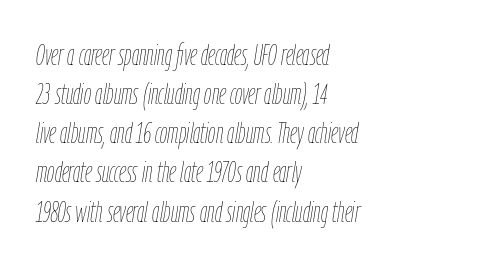
The image shows 29 px thin, condensed type, italic (leaning right); set left-aligned, normal line spacing (1.35x), normal letter spacing, not underlined; low stroke contrast and a medium x-height.
